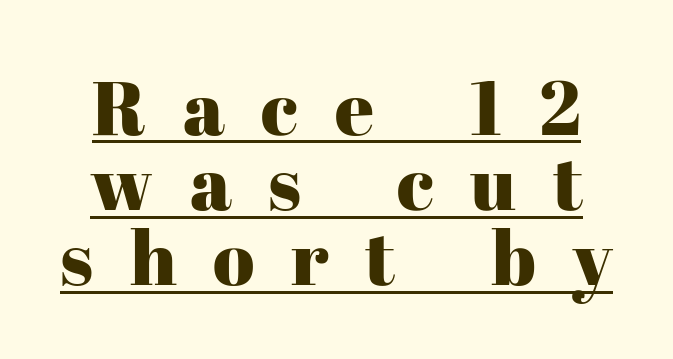
This is the regular roman posture of the typeface. Observe the wide spacing: letters keep a clear distance from each other. Note: serifs present on the glyphs. The passage shown is typed in a proportional face where columns would drift.
